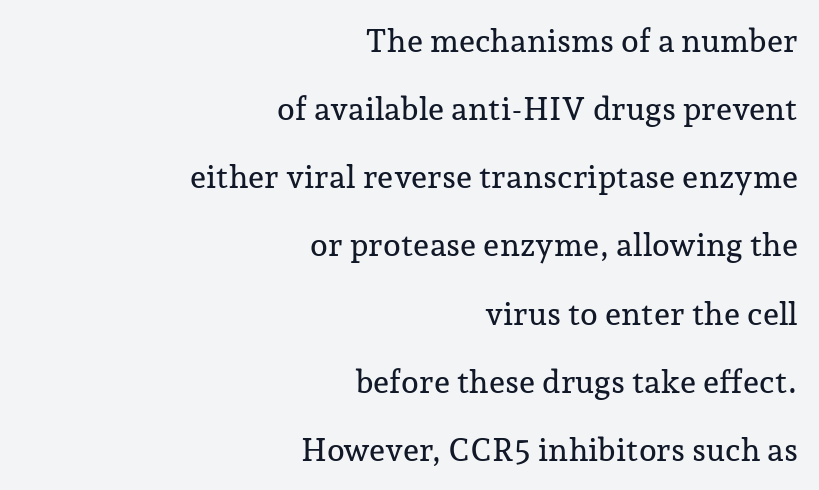
Q: Is the text italic (slanted)? A: No, it is upright.
Q: Is the typeface a serif or a sans-serif typeface? A: Serif.
Q: Is the text underlined? A: No.
Q: How is the paragraph aligned? A: Right-aligned.
Q: Is the spacing between letters normal or unusually wide? A: Normal.
Q: Is the spacing between lines tight, normal or loose? A: Loose.
Q: Width (condensed, normal, or wide)? A: Normal.
Q: Stroke contrast? A: Low.
Q: x-height? A: Medium.
Q: Monospaced? A: No.
